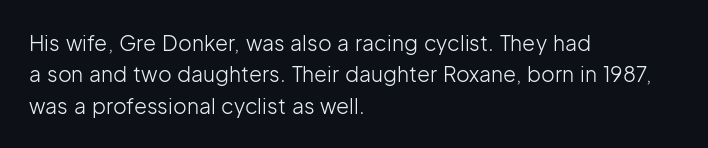
Ordinary non-slanted type is in use. Honestly, the row spacing looks completely unremarkable. These lines keep a tight, regular rhythm from letter to letter. These lines stack with their left ends in a neat column.
